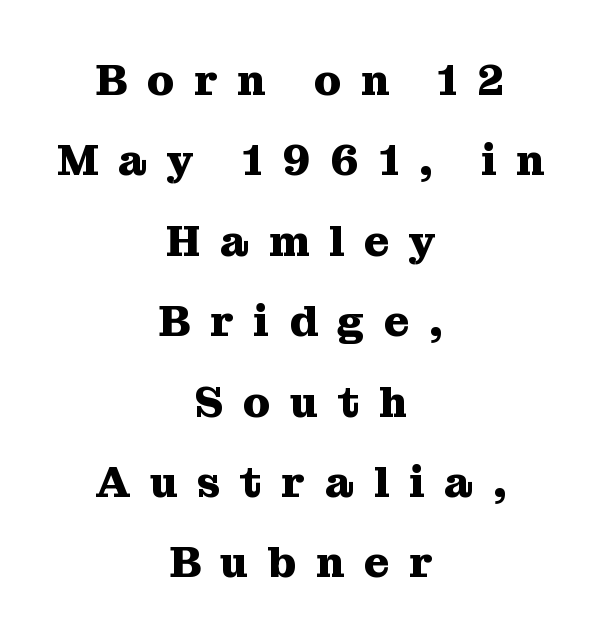
These lines are rendered in a variable-pitch font. This is roman type, the default non-slanted kind. The rag falls on both sides of this text block equally. Regarding serifs, this sample has them.
